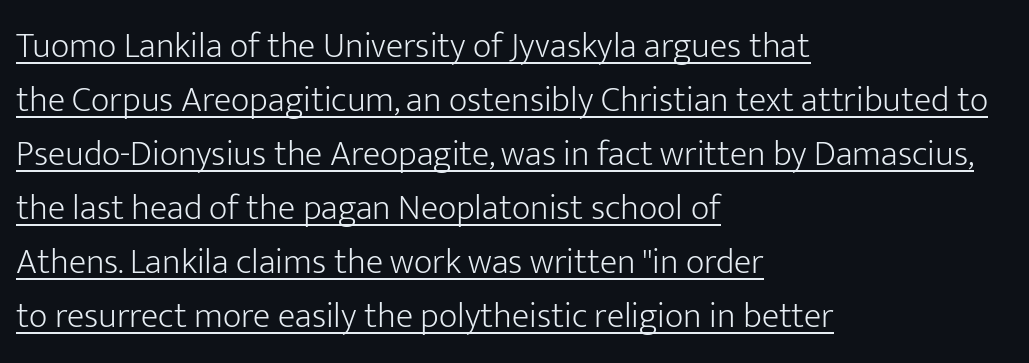
Q: Is the text bold? A: No.
Q: Is the text italic (slanted)? A: No, it is upright.
Q: Is the typeface a serif or a sans-serif typeface? A: Sans-serif.
Q: Is the text underlined? A: Yes.
Q: How is the paragraph aligned? A: Left-aligned.
Q: Is the spacing between letters normal or unusually wide? A: Normal.
Q: Is the spacing between lines tight, normal or loose? A: Normal.
Q: Width (condensed, normal, or wide)? A: Normal.
Q: Stroke contrast? A: Low.
Q: x-height? A: Medium.
Q: Monospaced? A: No.
